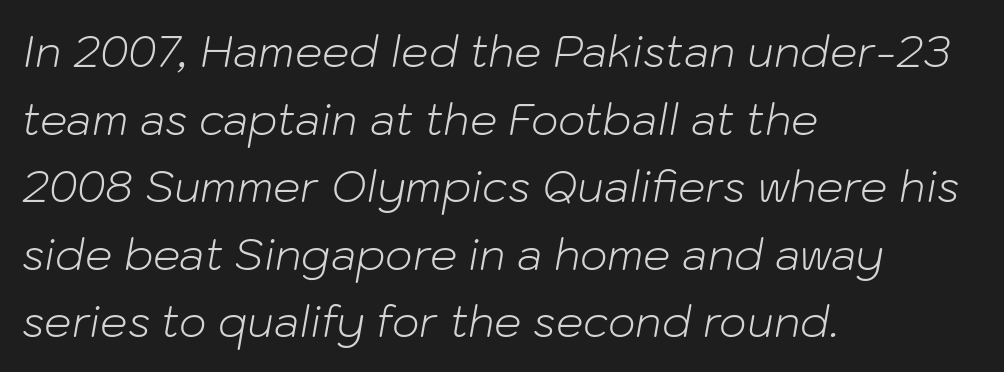
The image shows 43 px light type, italic (leaning right); set left-aligned, normal line spacing (1.57x), normal letter spacing, not underlined; low stroke contrast and a medium x-height.
